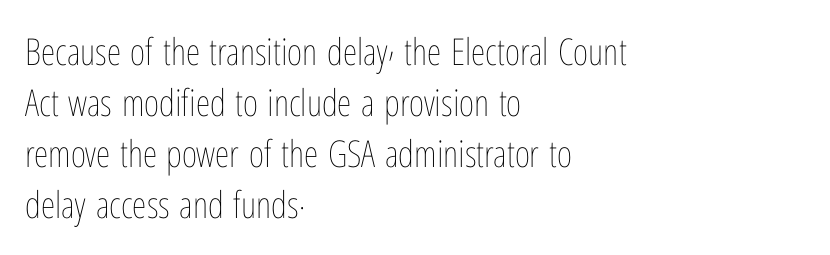
The image shows 37 px thin, condensed type, upright; set left-aligned, normal line spacing (1.38x), normal letter spacing, not underlined; low stroke contrast and a medium x-height.
